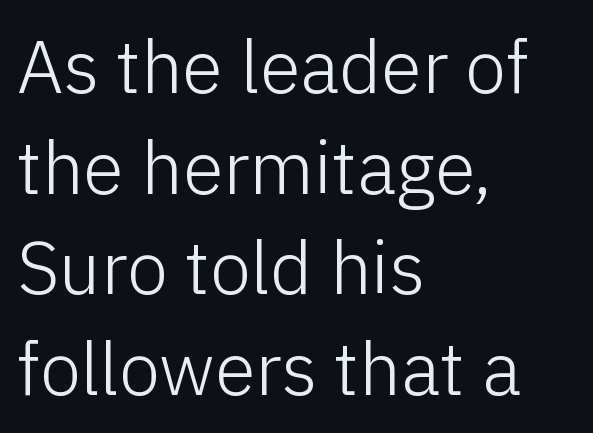
{"serif": "no", "italic": "no", "bold": "no", "weight": "light", "width": "normal", "stroke_contrast": "low", "x_height": "medium", "monospaced": "no", "underline": "no", "align": "left", "line_spacing": "normal", "line_spacing_ratio": 1.36, "letter_spacing": "normal", "letter_spacing_em": 0.0, "glyph_px": 74}
